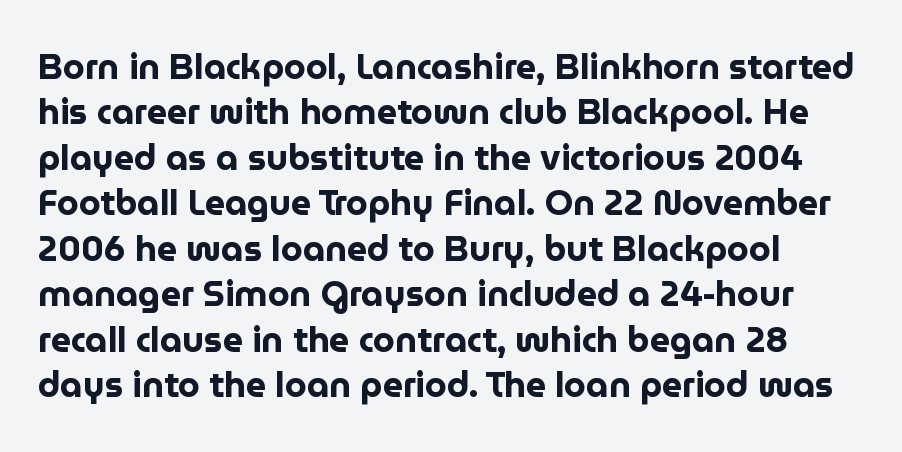
{"serif": "no", "italic": "no", "bold": "yes", "weight": "bold", "width": "normal", "stroke_contrast": "low", "x_height": "medium", "monospaced": "no", "underline": "no", "align": "left", "line_spacing": "normal", "line_spacing_ratio": 1.3, "letter_spacing": "normal", "letter_spacing_em": 0.0, "glyph_px": 35}
